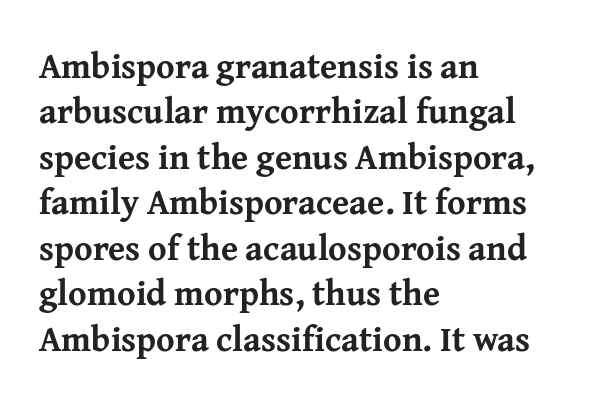
Note the varied advance widths — an 'i' is clearly narrower than an 'm'. A typesetter would call this zero additional tracking. Letterform terminals end in serifs throughout the passage. This sample keeps an unexceptional amount of space between lines. Each line starts at the same left margin while the right side varies. The typesetting leans heavy: a genuine bold.
